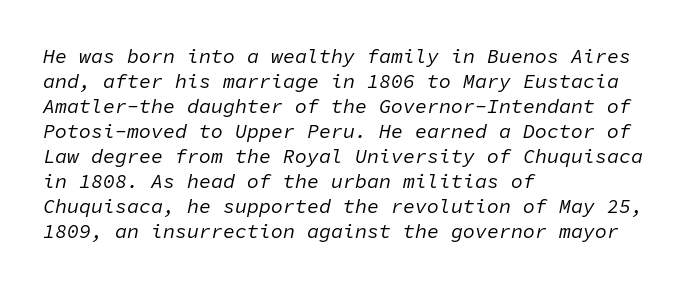
Q: Is the text bold? A: No.
Q: Is the text italic (slanted)? A: Yes, it leans right by about 11 degrees.
Q: Is the text underlined? A: No.
Q: How is the paragraph aligned? A: Left-aligned.
Q: Is the spacing between letters normal or unusually wide? A: Normal.
Q: Is the spacing between lines tight, normal or loose? A: Normal.
